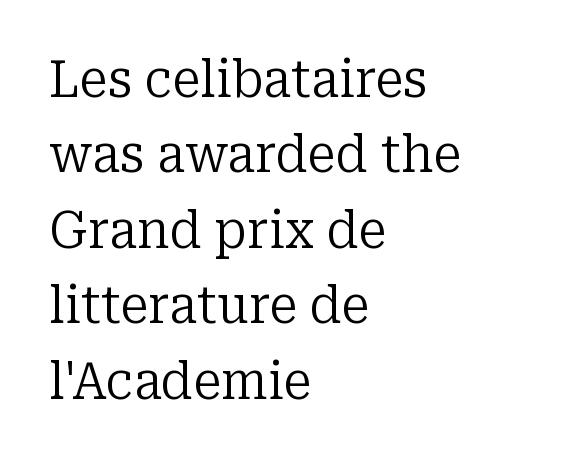
Looks like regular typesetting: each glyph gets only the width it needs. Vertical spacing — default. The gaps between neighbouring characters are ordinary and unremarkable. A quiet, ordinary-to-light weight characterises the typeface. Ordinary non-slanted type is in use. Alignment: flush left.
